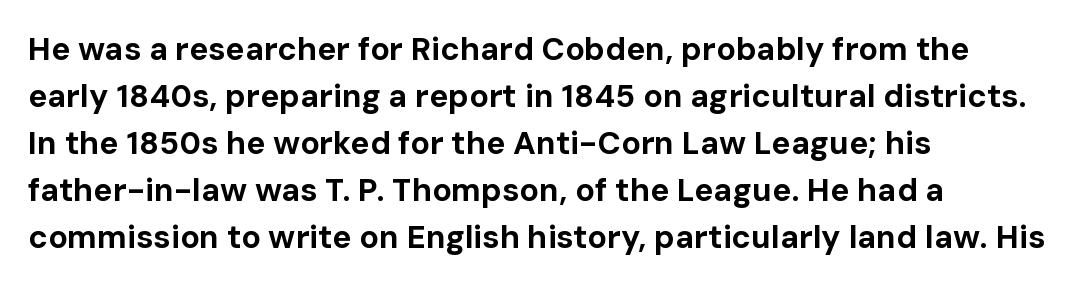
{"serif": "no", "italic": "no", "bold": "yes", "weight": "bold", "width": "normal", "stroke_contrast": "low", "x_height": "medium", "monospaced": "no", "underline": "no", "align": "left", "line_spacing": "normal", "line_spacing_ratio": 1.47, "letter_spacing": "normal", "letter_spacing_em": 0.0, "glyph_px": 32}
